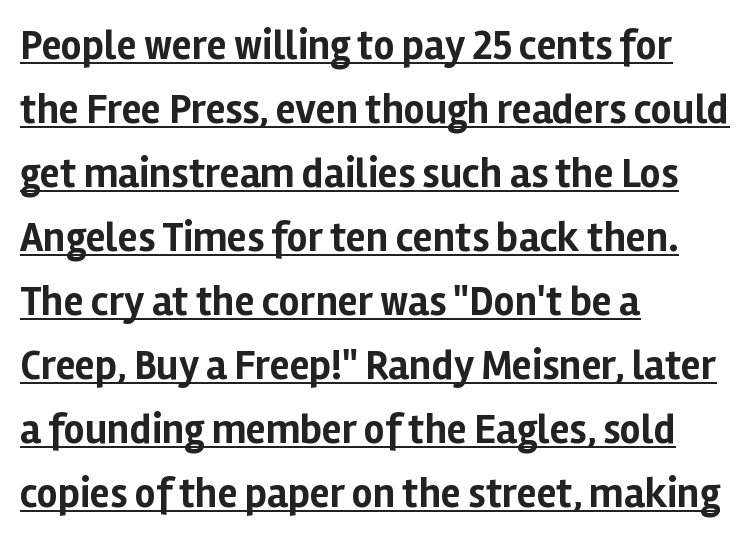
The image shows 41 px bold sans-serif type, upright; set left-aligned, normal line spacing (1.56x), normal letter spacing, underlined; low stroke contrast and a medium x-height.
